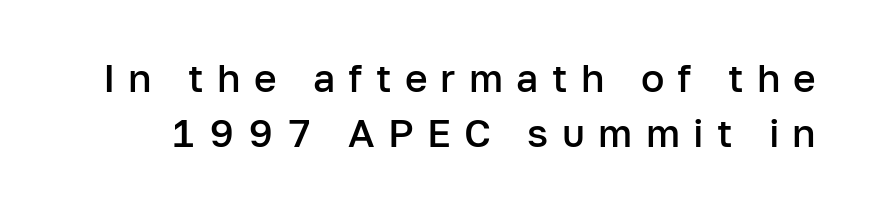
This sample uses an upright cut, with every glyph sitting square on the baseline. The designer left line spacing at the default. The rendering uses natural spacing where letterforms have individual widths. Note: no serifs on the glyphs. The rendering uses a semibold face; strokes are thickened but not to full bold.
